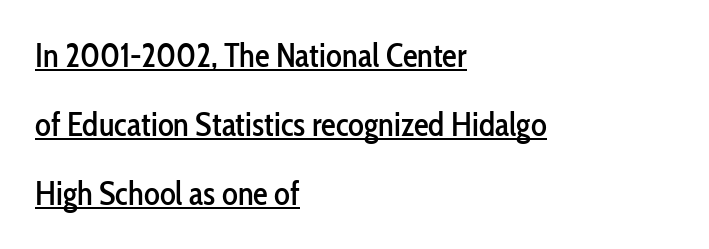
Q: Is the text italic (slanted)? A: No, it is upright.
Q: Is the typeface a serif or a sans-serif typeface? A: Sans-serif.
Q: Is the text underlined? A: Yes.
Q: How is the paragraph aligned? A: Left-aligned.
Q: Is the spacing between letters normal or unusually wide? A: Normal.
Q: Is the spacing between lines tight, normal or loose? A: Loose.
Q: Width (condensed, normal, or wide)? A: Condensed.
Q: Stroke contrast? A: Low.
Q: x-height? A: Medium.
Q: Monospaced? A: No.
